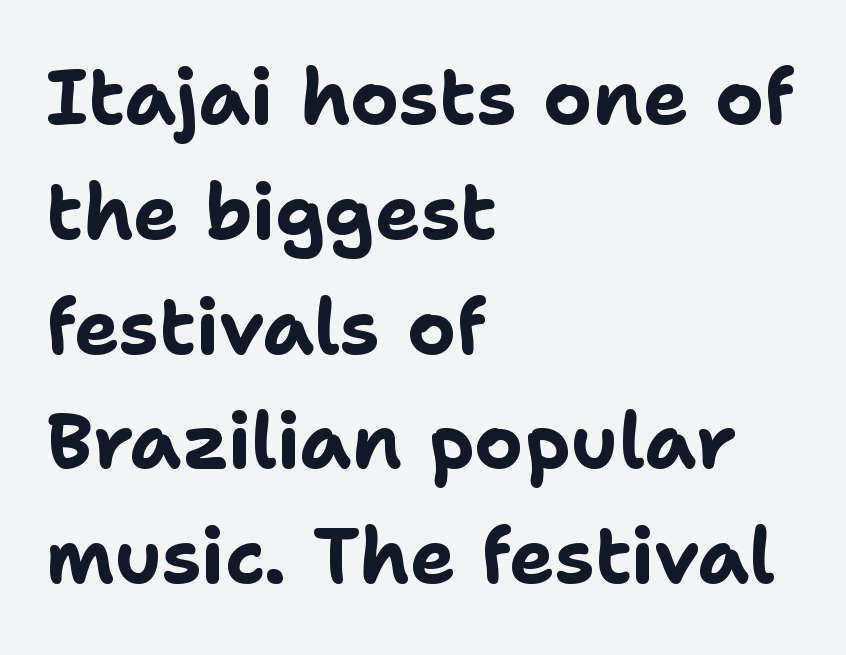
The image shows 76 px bold sans-serif type, upright; set left-aligned, normal line spacing (1.51x), normal letter spacing, not underlined; low stroke contrast and a medium x-height.
